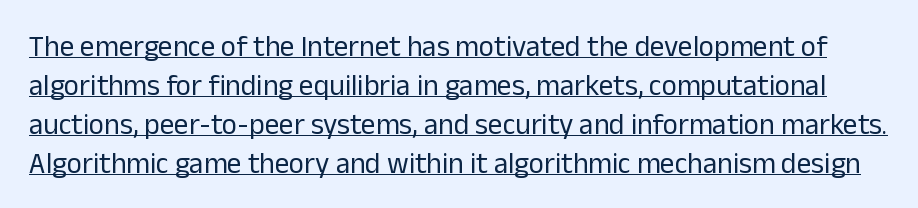
Varying glyph widths throughout — classic text-font behaviour. These lines were composed using upright roman letters. Underline: present. A typesetter would call this leading conventional body-copy spacing. In terms of letterspacing, this is plain default setting. The characters display no serif detailing; their extremities are plain.
